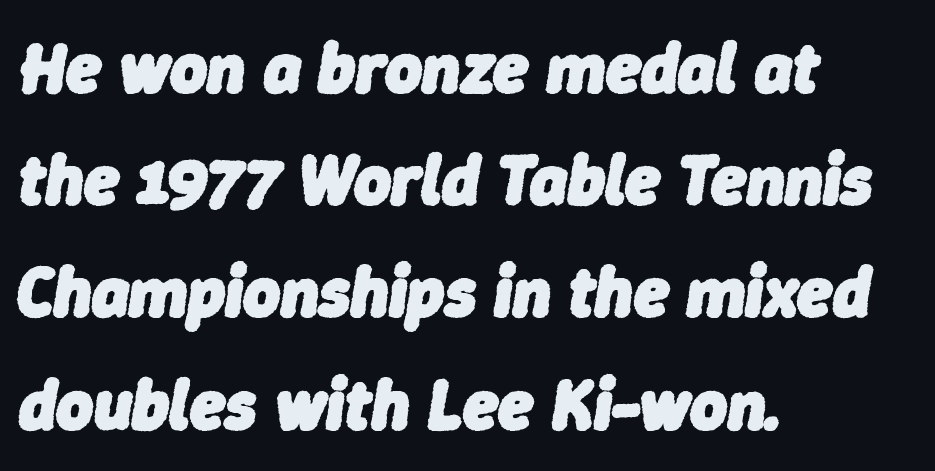
This sample uses plain, unmodified letter spacing. These lines are rendered in a variable-pitch font. The glyphs look as if they've been sheared to an angle. Compared with an ordinary text face, these strokes are far heavier — a full bold. What's the leading like? Ordinary, nothing unusual.
